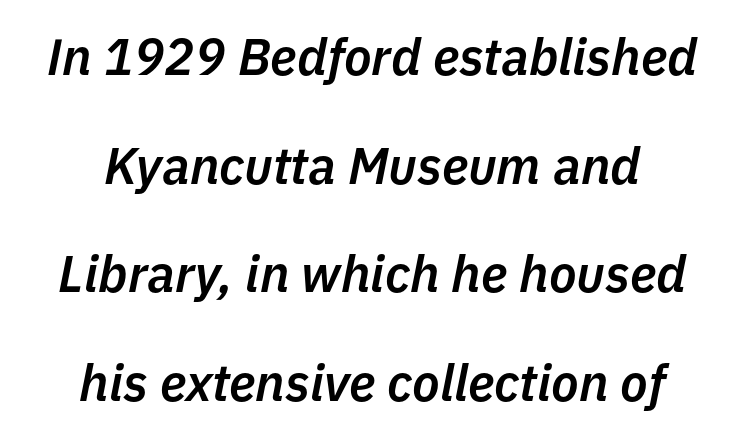
The image shows 51 px semibold type, italic (leaning right); set centered, loose line spacing (2.13x), normal letter spacing, not underlined; low stroke contrast and a medium x-height.
